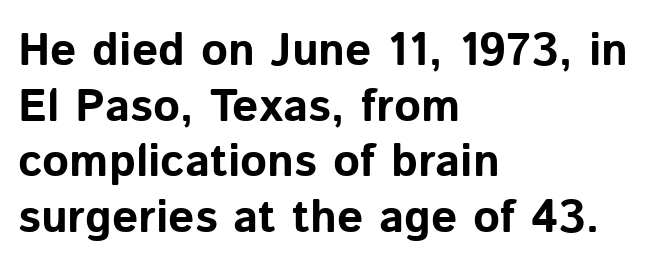
Q: Is the text bold? A: Yes.
Q: Is the text italic (slanted)? A: No, it is upright.
Q: Is the typeface a serif or a sans-serif typeface? A: Sans-serif.
Q: Is the text underlined? A: No.
Q: How is the paragraph aligned? A: Left-aligned.
Q: Is the spacing between letters normal or unusually wide? A: Normal.
Q: Width (condensed, normal, or wide)? A: Normal.
Q: Stroke contrast? A: Low.
Q: x-height? A: Medium.
Q: Monospaced? A: No.
